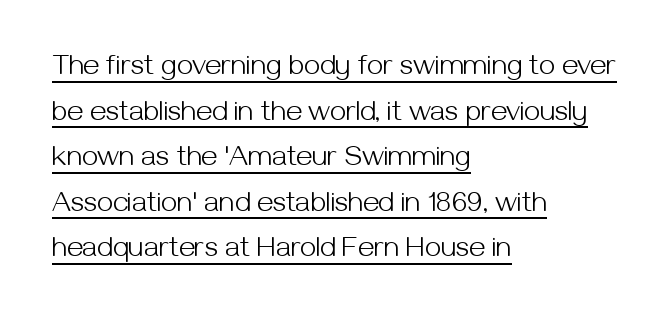
This is the regular roman posture of the typeface. A typesetter would call this proportional, since set widths differ per character. If you drew a ruler down the left edge, every line would touch it. Beneath each row of characters lies a ruled line. Stem width sits at or under what a default text font uses. The line-height multiplier appears to be the usual default.
